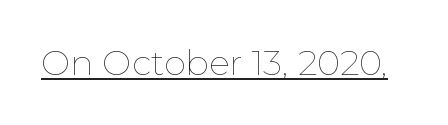
{"italic": "no", "bold": "no", "weight": "thin", "width": "normal", "stroke_contrast": "low", "x_height": "medium", "monospaced": "no", "underline": "yes", "letter_spacing": "normal", "letter_spacing_em": 0.0, "glyph_px": 35}
